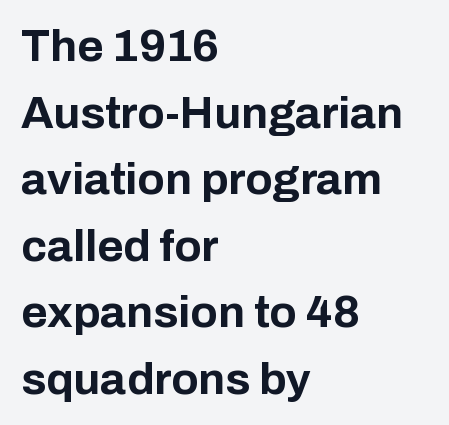
The image shows 45 px bold sans-serif type, upright; set left-aligned, normal line spacing (1.48x), normal letter spacing, not underlined; low stroke contrast and a medium x-height.
